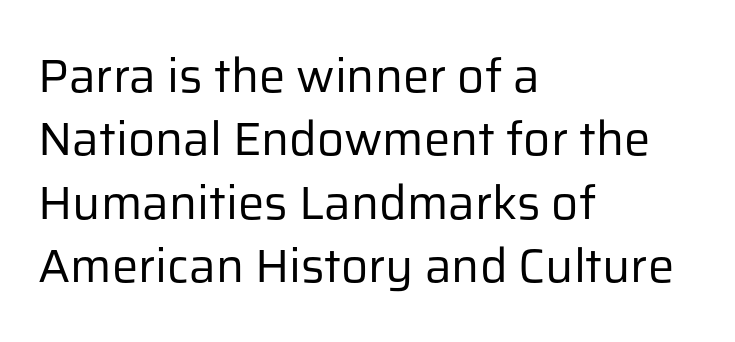
Q: Is the text bold? A: No.
Q: Is the text italic (slanted)? A: No, it is upright.
Q: Is the typeface a serif or a sans-serif typeface? A: Sans-serif.
Q: Is the text underlined? A: No.
Q: How is the paragraph aligned? A: Left-aligned.
Q: Is the spacing between letters normal or unusually wide? A: Normal.
Q: Is the spacing between lines tight, normal or loose? A: Normal.
Q: Width (condensed, normal, or wide)? A: Normal.
Q: Stroke contrast? A: Low.
Q: x-height? A: Medium.
Q: Monospaced? A: No.
